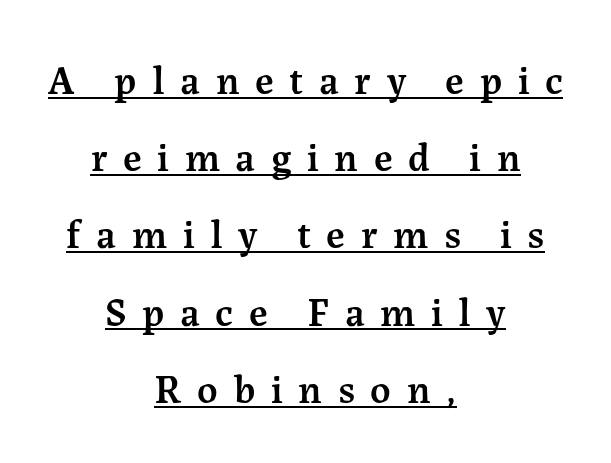
The image shows 40 px semibold serif type, upright; set centered, loose line spacing (1.93x), unusually wide letter spacing (+0.39 em), underlined; medium stroke contrast and a medium x-height.
